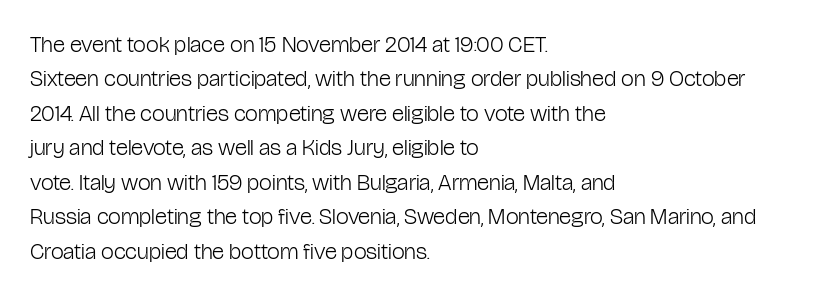
Observe the ordinary spacing: letters are neighbours, not strangers. Only glyphs here, with clear space below each row. Honestly, the row spacing looks completely unremarkable. No letter is thick-stroked: the sample isn't bold.
